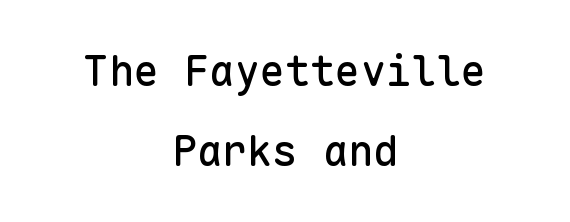
The image shows 42 px sans-serif type, upright, monospaced; set centered, loose line spacing (1.9x), normal letter spacing, not underlined; low stroke contrast and a medium x-height.
